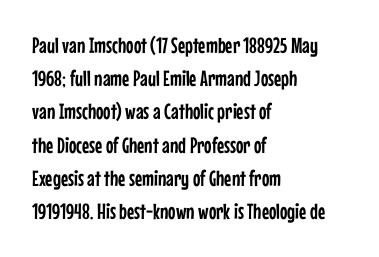
These lines keep a tight, regular rhythm from letter to letter. Vertical spacing — default. No word sits above an underline. The setting favours the left margin, as ordinary paragraphs usually do. The font's upright variant was chosen for this text.
